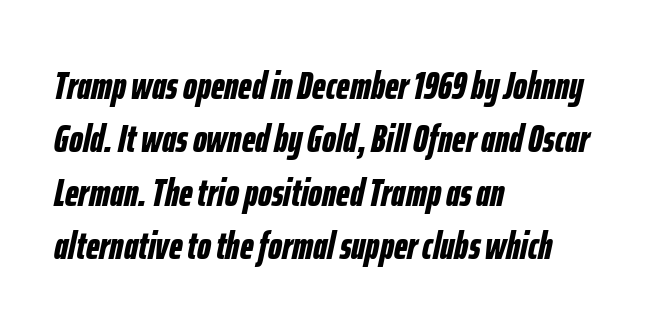
If you drew a ruler down the left edge, every line would touch it. Is the type slanted? Yes — the strokes lean at a clear angle. There is no visible air inserted between adjacent glyphs. The baseline area is clear.
